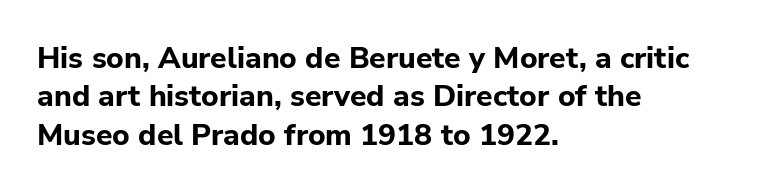
{"serif": "no", "italic": "no", "bold": "yes", "weight": "bold", "width": "normal", "stroke_contrast": "low", "x_height": "medium", "monospaced": "no", "underline": "no", "align": "left", "line_spacing": "normal", "line_spacing_ratio": 1.28, "letter_spacing": "normal", "letter_spacing_em": 0.0, "glyph_px": 30}
